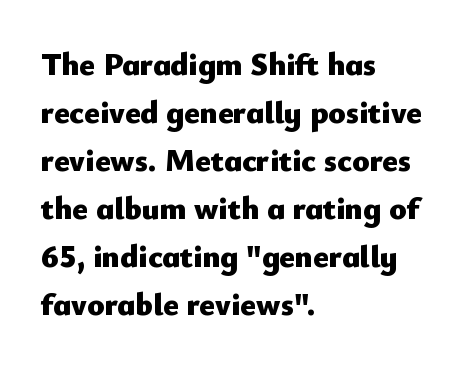
These lines are rendered in a variable-pitch font. Successive baselines arrive at the customary interval. Typesetter's note: full bold, strokes at maximum text heaviness. Caption: multi-line text, flush left, ragged right.
